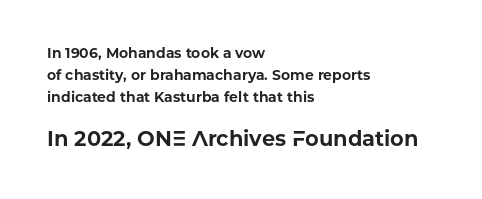
Q: Is the text bold? A: Yes.
Q: Is the text italic (slanted)? A: No, it is upright.
Q: Is the text underlined? A: No.
Q: How is the paragraph aligned? A: Left-aligned.
Q: Is the spacing between letters normal or unusually wide? A: Normal.
Q: Is the spacing between lines tight, normal or loose? A: Normal.
Q: Which block of text is set in a larger size, the first (top) or the second (bottom)? A: The second (bottom) one.
